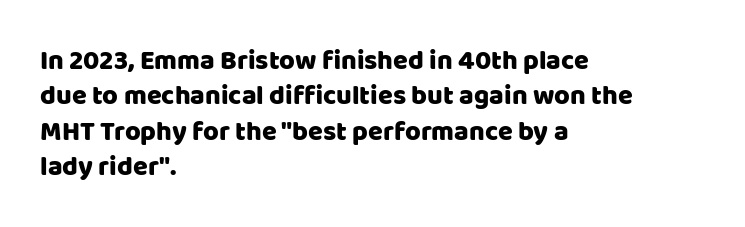
Interline gaps are of average width in this sample. The axis of the letterforms is exactly vertical. Casual observation: everything's shoved over to the left. These lines keep a tight, regular rhythm from letter to letter. Unmarked baselines from the first word to the last.
